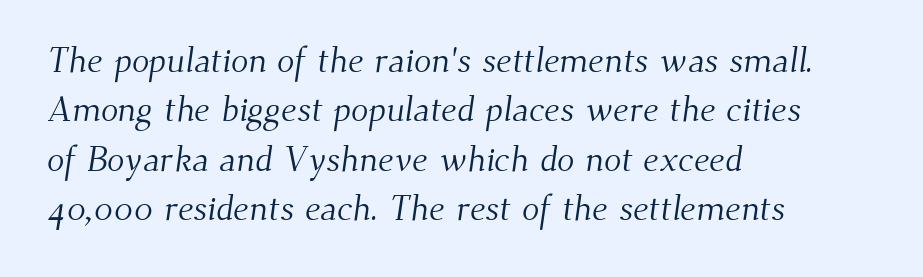
{"serif": "yes", "bold": "no", "weight": "light", "width": "normal", "stroke_contrast": "medium", "x_height": "small", "monospaced": "no", "underline": "no", "align": "left", "line_spacing": "normal", "line_spacing_ratio": 1.37, "letter_spacing": "normal", "letter_spacing_em": 0.0, "glyph_px": 36}
